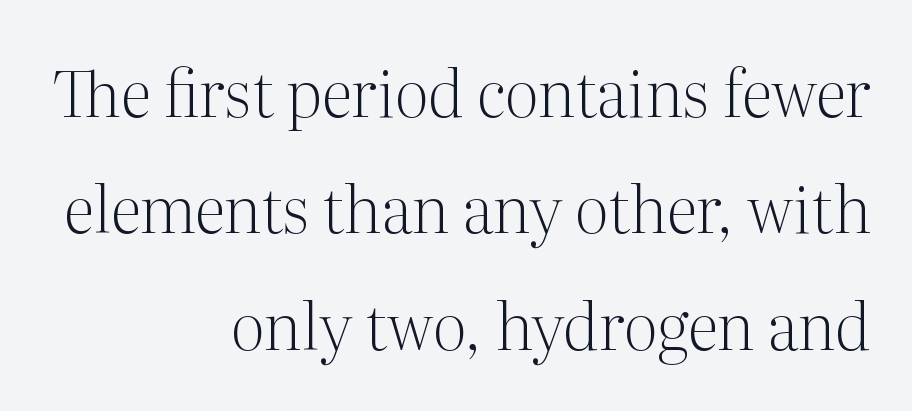
Q: Is the text bold? A: No.
Q: Is the text italic (slanted)? A: No, it is upright.
Q: Is the typeface a serif or a sans-serif typeface? A: Serif.
Q: Is the text underlined? A: No.
Q: How is the paragraph aligned? A: Right-aligned.
Q: Is the spacing between letters normal or unusually wide? A: Normal.
Q: Width (condensed, normal, or wide)? A: Normal.
Q: Stroke contrast? A: Medium.
Q: x-height? A: Medium.
Q: Monospaced? A: No.
